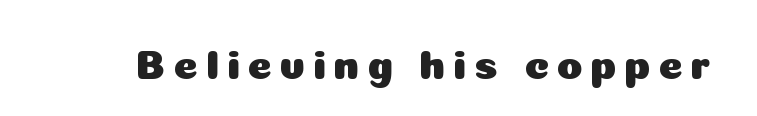
{"serif": "no", "italic": "no", "width": "normal", "stroke_contrast": "low", "x_height": "medium", "monospaced": "no", "underline": "no", "glyph_px": 42}
